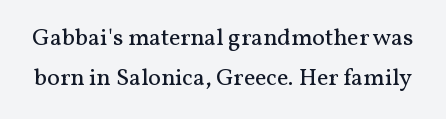
The image shows 24 px text type, upright; set normal line spacing (1.67x), normal letter spacing, not underlined.
